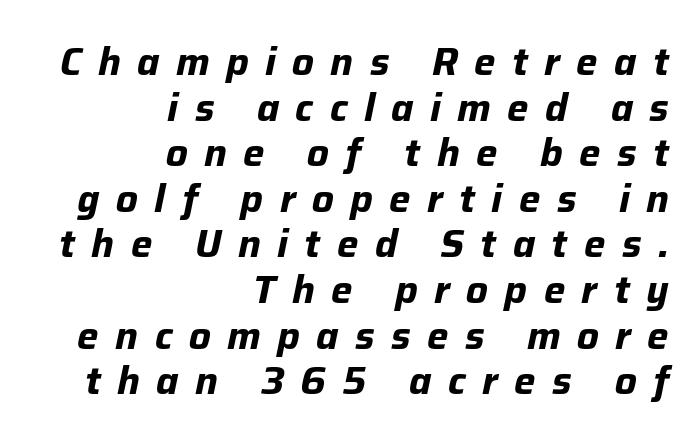
{"italic": "yes", "lean": "right", "slant_degrees": 12, "bold": "yes", "weight": "bold", "width": "normal", "stroke_contrast": "low", "x_height": "medium", "monospaced": "no", "underline": "no", "align": "right", "line_spacing_ratio": 1.2, "letter_spacing": "wide", "letter_spacing_em": 0.43, "glyph_px": 38}
